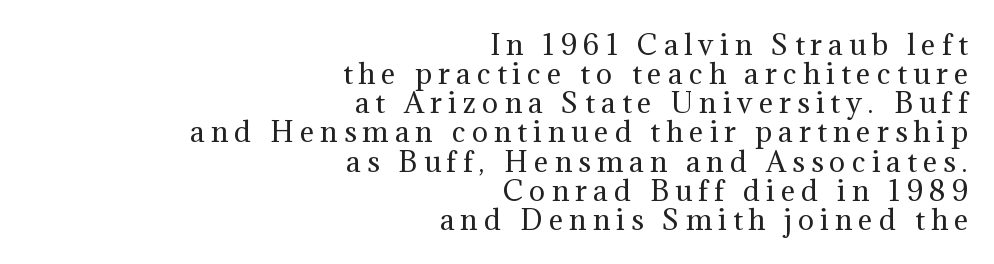
Q: Is the text bold? A: No.
Q: Is the text italic (slanted)? A: No, it is upright.
Q: Is the text underlined? A: No.
Q: How is the paragraph aligned? A: Right-aligned.
Q: Is the spacing between letters normal or unusually wide? A: Unusually wide.
Q: Is the spacing between lines tight, normal or loose? A: Tight.
